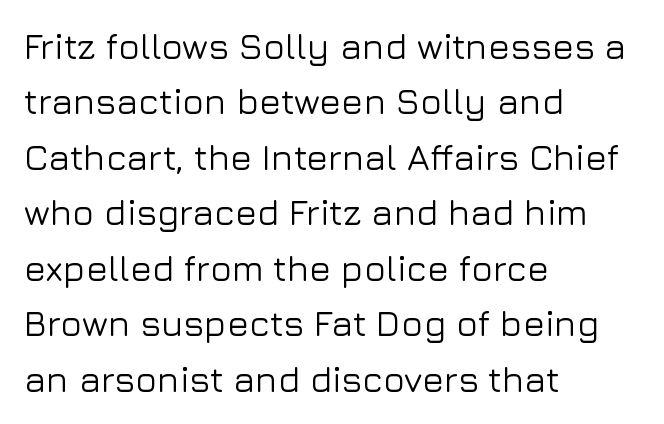
Q: Is the text italic (slanted)? A: No, it is upright.
Q: Is the typeface a serif or a sans-serif typeface? A: Sans-serif.
Q: Is the text underlined? A: No.
Q: How is the paragraph aligned? A: Left-aligned.
Q: Is the spacing between letters normal or unusually wide? A: Normal.
Q: Is the spacing between lines tight, normal or loose? A: Normal.
Q: Width (condensed, normal, or wide)? A: Normal.
Q: Stroke contrast? A: Low.
Q: x-height? A: Medium.
Q: Monospaced? A: No.
